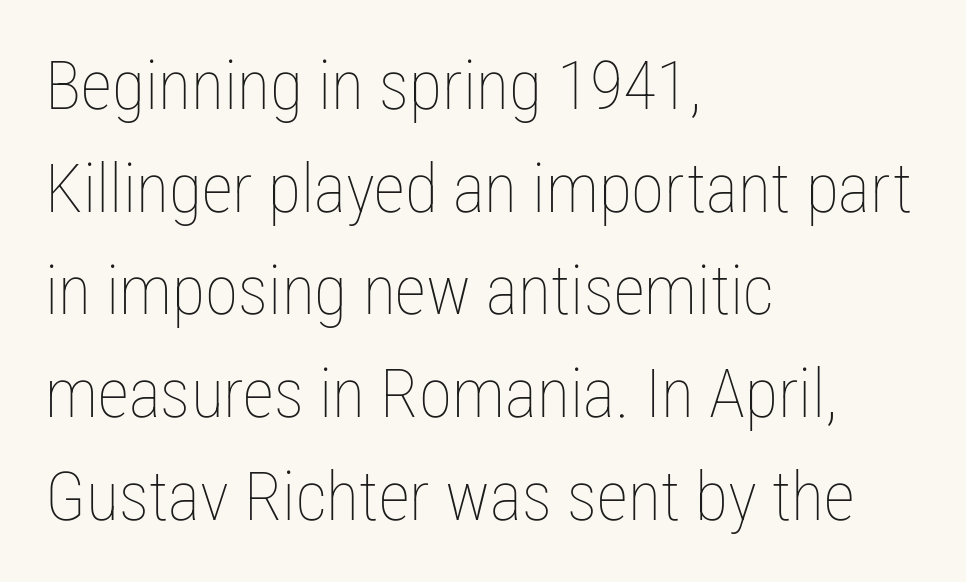
Here the designer chose a conventional face with non-uniform glyph widths. Layout note: lines flush left. Glance below the letters and you will spot only blank space. How are the letters spaced? Ordinarily, with no added tracking. On a weight scale, this lands at 450 or below. Nope, not italic — everything's standing straight.
